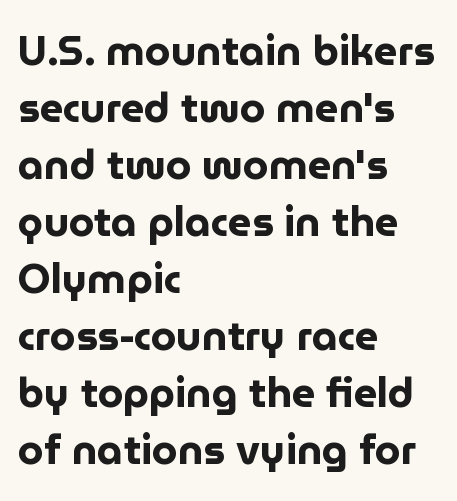
Q: Is the text bold? A: Yes.
Q: Is the text italic (slanted)? A: No, it is upright.
Q: Is the typeface a serif or a sans-serif typeface? A: Sans-serif.
Q: Is the text underlined? A: No.
Q: How is the paragraph aligned? A: Left-aligned.
Q: Is the spacing between letters normal or unusually wide? A: Normal.
Q: Is the spacing between lines tight, normal or loose? A: Normal.
Q: Width (condensed, normal, or wide)? A: Normal.
Q: Stroke contrast? A: Low.
Q: x-height? A: Medium.
Q: Monospaced? A: No.
